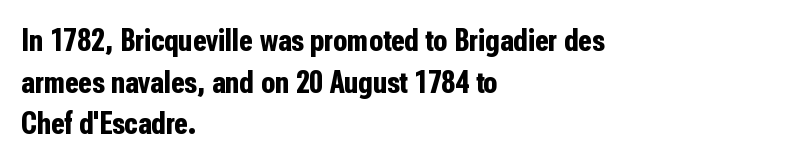
Q: Is the text bold? A: Yes.
Q: Is the text italic (slanted)? A: No, it is upright.
Q: Is the typeface a serif or a sans-serif typeface? A: Sans-serif.
Q: Is the text underlined? A: No.
Q: How is the paragraph aligned? A: Left-aligned.
Q: Is the spacing between letters normal or unusually wide? A: Normal.
Q: Is the spacing between lines tight, normal or loose? A: Normal.
Q: Width (condensed, normal, or wide)? A: Condensed.
Q: Stroke contrast? A: Low.
Q: x-height? A: Medium.
Q: Monospaced? A: No.
